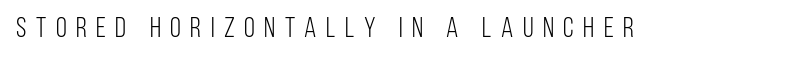
The image shows 28 px light, condensed sans-serif type, upright; set unusually wide letter spacing (+0.34 em), not underlined; low stroke contrast and a large x-height.
